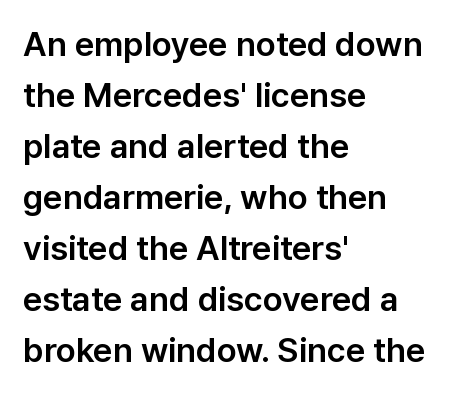
Here the glyphs are tracked normally, forming tight word shapes. Honestly, there is no underline to notice here at all. The typeface chosen for these lines omits serifs. Do the characters align in a grid? No, the font is proportional. Notice how the stems are strictly vertical — no italics here. Notice how descenders clear the ascenders below comfortably — that's standard leading.
